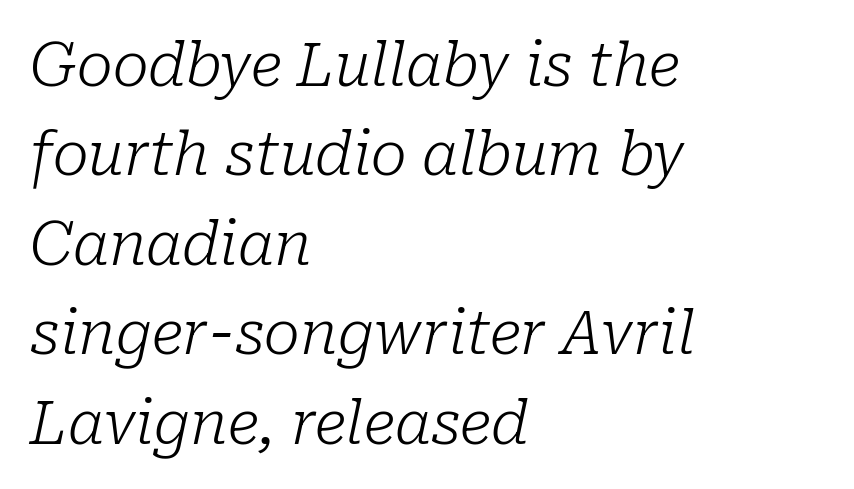
The image shows 60 px light serif type, italic (leaning right); set left-aligned, normal line spacing (1.49x), normal letter spacing, not underlined; low stroke contrast and a medium x-height.
